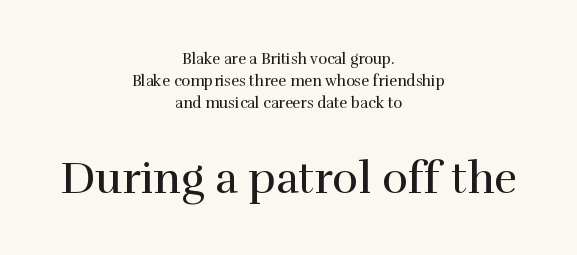
Q: Is the text bold? A: No.
Q: Is the text italic (slanted)? A: No, it is upright.
Q: Is the typeface a serif or a sans-serif typeface? A: Serif.
Q: Is the text underlined? A: No.
Q: How is the paragraph aligned? A: Centered.
Q: Is the spacing between letters normal or unusually wide? A: Normal.
Q: Is the spacing between lines tight, normal or loose? A: Normal.
Q: Which block of text is set in a larger size, the first (top) or the second (bottom)? A: The second (bottom) one.
Q: Width (condensed, normal, or wide)? A: Normal.
Q: Stroke contrast? A: High.
Q: x-height? A: Medium.
Q: Monospaced? A: No.
